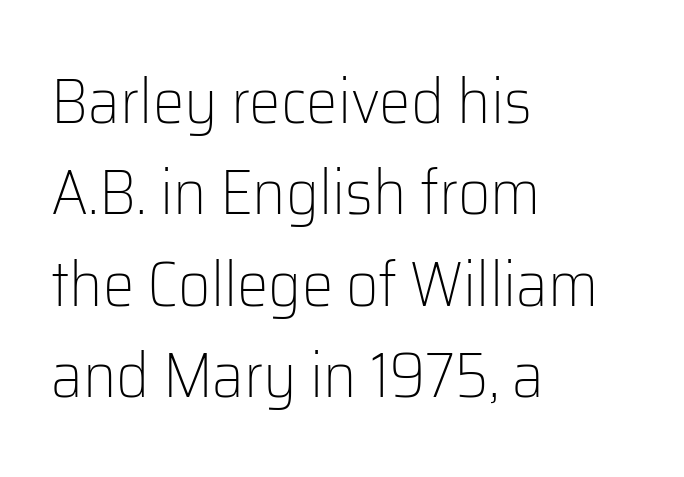
Notice how the passage keeps a crisp vertical edge on the left only. Bare-footed words on every line. Successive baselines arrive at the customary interval. Each letter keeps its own natural width here, so spacing adapts to shape. Here the glyphs are tracked normally, forming tight word shapes.
